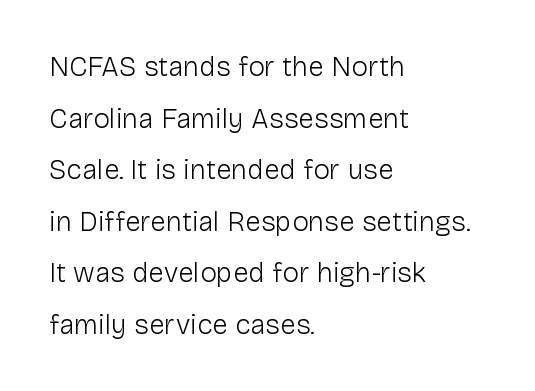
The image shows 28 px light sans-serif type, upright; set left-aligned, line spacing 1.84x, normal letter spacing, not underlined; low stroke contrast and a medium x-height.
